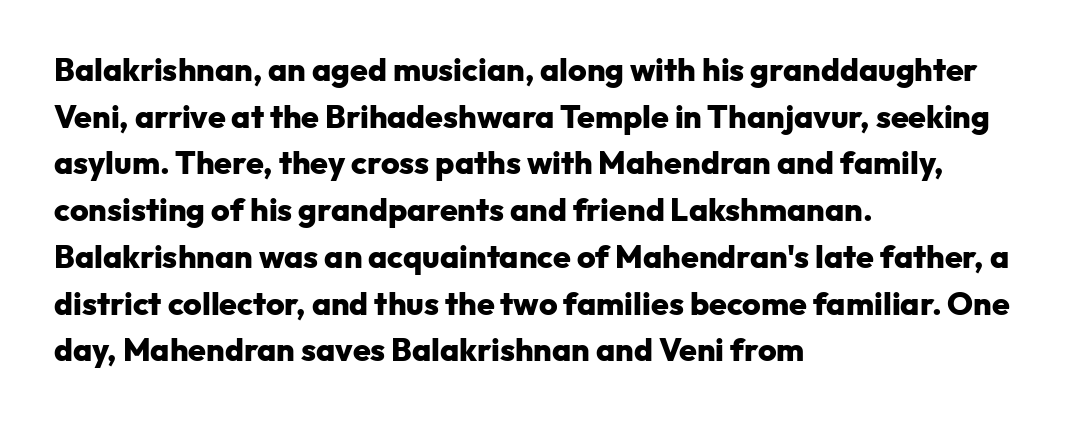
Compared with a centered layout, this one pins lines to the left instead. The type family on display is of the sans-serif kind. The specimen omits any rule beneath the text block's lines. Compared with typical paragraphs, the rows here are spaced about the same. Plenty of ink on the page — the face is bold.
